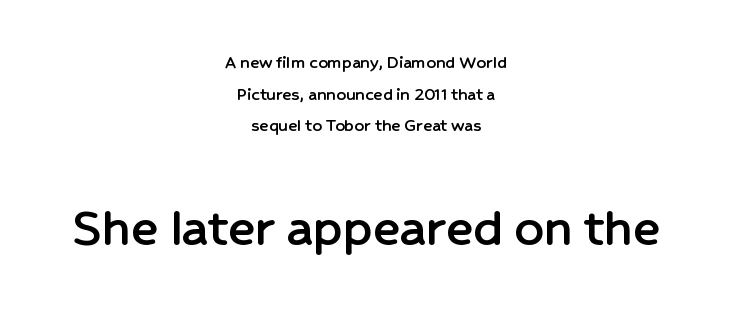
Q: Is the text italic (slanted)? A: No, it is upright.
Q: Is the typeface a serif or a sans-serif typeface? A: Sans-serif.
Q: Is the text underlined? A: No.
Q: How is the paragraph aligned? A: Centered.
Q: Is the spacing between letters normal or unusually wide? A: Normal.
Q: Is the spacing between lines tight, normal or loose? A: Normal.
Q: Which block of text is set in a larger size, the first (top) or the second (bottom)? A: The second (bottom) one.
Q: Width (condensed, normal, or wide)? A: Normal.
Q: Stroke contrast? A: Low.
Q: x-height? A: Medium.
Q: Monospaced? A: No.
